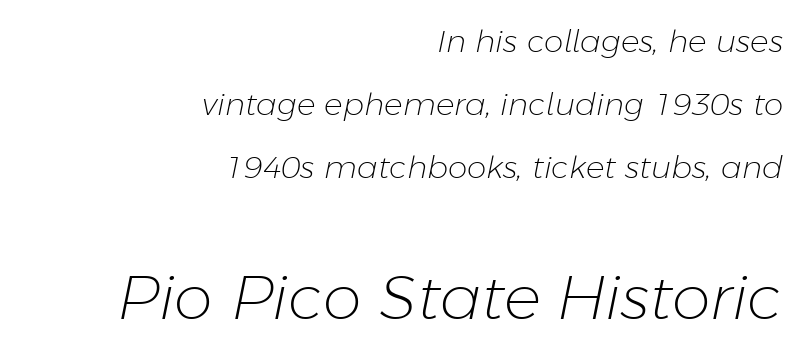
Q: Is the text bold? A: No.
Q: Is the text italic (slanted)? A: Yes, it leans right by about 11 degrees.
Q: Is the text underlined? A: No.
Q: How is the paragraph aligned? A: Right-aligned.
Q: Is the spacing between letters normal or unusually wide? A: Normal.
Q: Is the spacing between lines tight, normal or loose? A: Loose.
Q: Which block of text is set in a larger size, the first (top) or the second (bottom)? A: The second (bottom) one.
Q: Width (condensed, normal, or wide)? A: Normal.
Q: Stroke contrast? A: Low.
Q: x-height? A: Medium.
Q: Monospaced? A: No.
